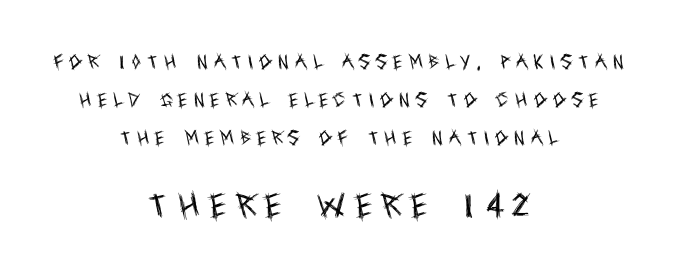
The image shows 28 px regular-weight, condensed sans-serif type, upright; set centered, loose line spacing (2.37x), unusually wide letter spacing (+0.39 em), not underlined; the second (bottom) block is 1.75x larger; a large x-height.
